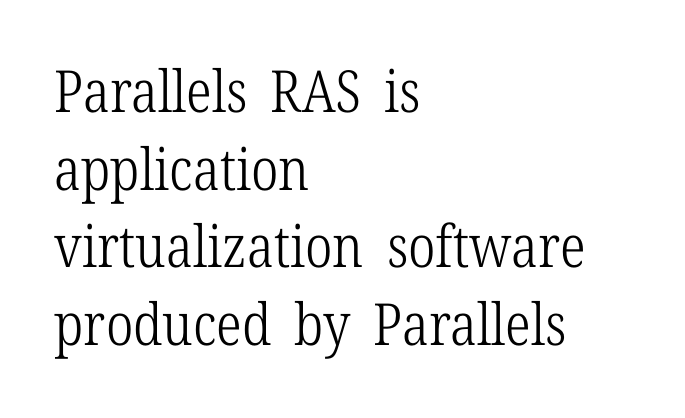
The image shows 58 px light, condensed serif type, upright; set left-aligned, normal line spacing (1.34x), normal letter spacing, not underlined; low stroke contrast and a medium x-height.
